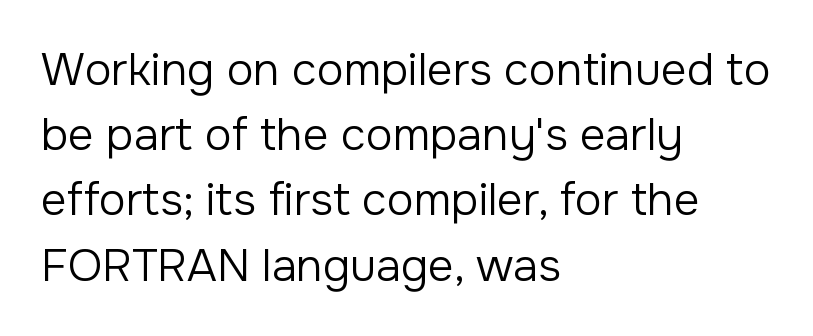
The image shows 45 px regular-weight sans-serif type, upright; set left-aligned, normal line spacing (1.45x), normal letter spacing, not underlined; low stroke contrast and a medium x-height.
